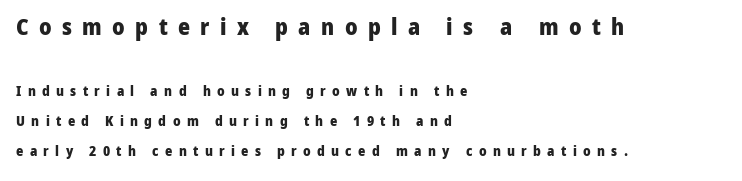
Typeset ragged right — the left edge is the straight one. The face used here appears at its bigger size in the upper chunk. The space beneath each line is pristine and unruled. The glyphs have the mass of a bold cut.
